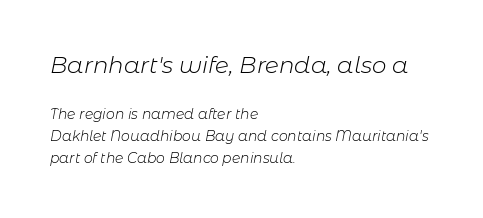
Q: Is the text bold? A: No.
Q: Is the text italic (slanted)? A: Yes, it leans right by about 11 degrees.
Q: Is the text underlined? A: No.
Q: How is the paragraph aligned? A: Left-aligned.
Q: Is the spacing between letters normal or unusually wide? A: Normal.
Q: Is the spacing between lines tight, normal or loose? A: Normal.
Q: Which block of text is set in a larger size, the first (top) or the second (bottom)? A: The first (top) one.
